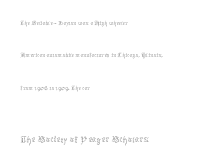
{"italic": "no", "bold": "no", "underline": "no", "align": "left", "line_spacing": "loose", "line_spacing_ratio": 2.31, "letter_spacing": "normal", "letter_spacing_em": 0.0, "larger_block": "second", "size_ratio": 1.57, "glyph_px": 22}
